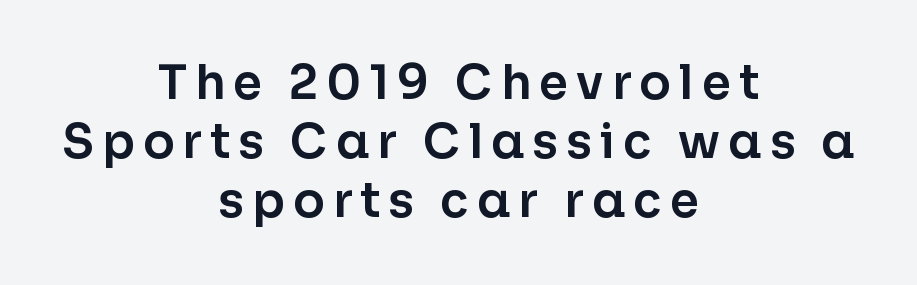
{"serif": "no", "italic": "no", "width": "normal", "stroke_contrast": "low", "x_height": "medium", "monospaced": "no", "underline": "no", "align": "center", "line_spacing": "normal", "line_spacing_ratio": 1.26, "glyph_px": 47}
